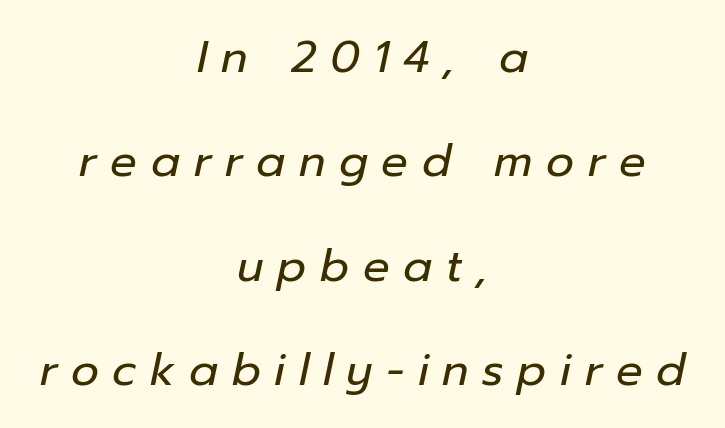
Q: Is the text bold? A: No.
Q: Is the text italic (slanted)? A: Yes, it leans right by about 12 degrees.
Q: Is the text underlined? A: No.
Q: How is the paragraph aligned? A: Centered.
Q: Is the spacing between letters normal or unusually wide? A: Unusually wide.
Q: Is the spacing between lines tight, normal or loose? A: Loose.
Q: Width (condensed, normal, or wide)? A: Normal.
Q: Stroke contrast? A: Low.
Q: x-height? A: Medium.
Q: Monospaced? A: No.
